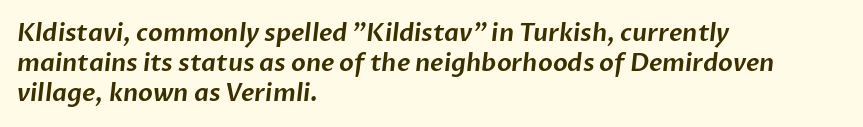
Typeset ragged right — the left edge is the straight one. The glyphs are unaccompanied by any horizontal stroke below them. The gaps between neighbouring characters are ordinary and unremarkable.
